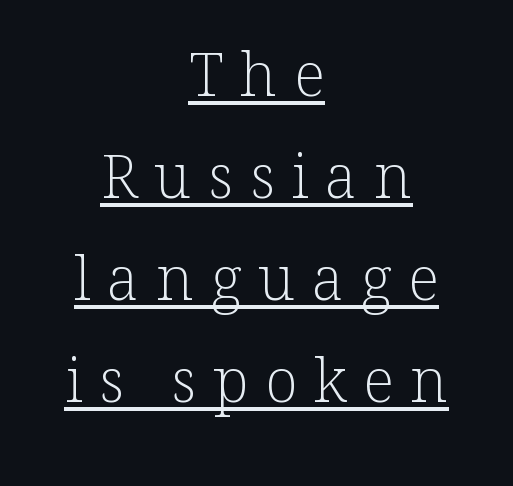
The image shows 61 px light serif type, upright; set centered, normal line spacing (1.67x), unusually wide letter spacing (+0.27 em), underlined; low stroke contrast and a medium x-height.
